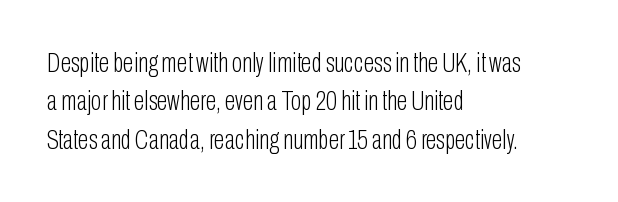
The designer left line spacing at the default. Only glyphs here, with clear space below each row. Tracking here is standard; glyphs follow each other at the usual distance. The cut favours lightness, reaching ordinary text weight at its darkest.
